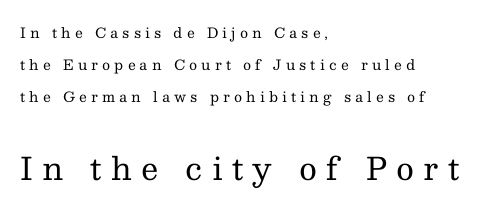
Q: Is the text bold? A: No.
Q: Is the text italic (slanted)? A: No, it is upright.
Q: Is the typeface a serif or a sans-serif typeface? A: Serif.
Q: Is the text underlined? A: No.
Q: How is the paragraph aligned? A: Left-aligned.
Q: Is the spacing between letters normal or unusually wide? A: Unusually wide.
Q: Is the spacing between lines tight, normal or loose? A: Loose.
Q: Which block of text is set in a larger size, the first (top) or the second (bottom)? A: The second (bottom) one.
Q: Width (condensed, normal, or wide)? A: Normal.
Q: Stroke contrast? A: Medium.
Q: x-height? A: Medium.
Q: Monospaced? A: No.
